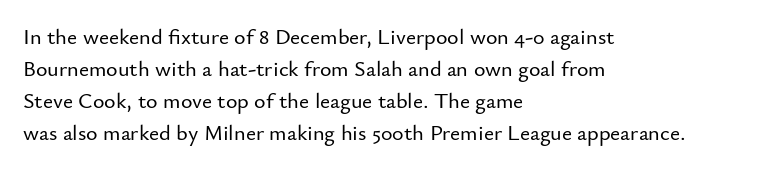
These lines were composed using upright roman letters. If you drew a ruler down the left edge, every line would touch it. In terms of leading, this rendering sits right in the middle. These lines keep a tight, regular rhythm from letter to letter. The glyphs are unaccompanied by any horizontal stroke below them.
